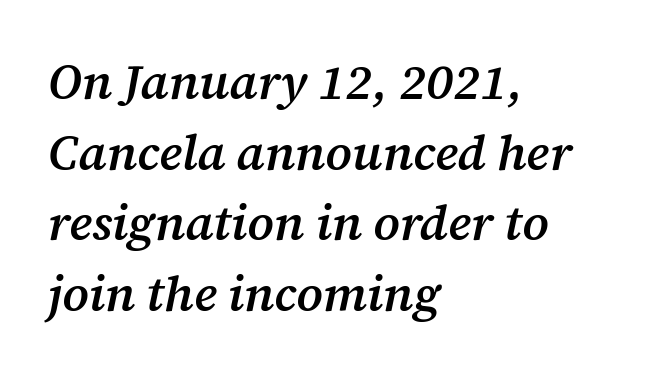
The image shows 49 px semibold serif type, italic (leaning right); set left-aligned, normal line spacing (1.44x), normal letter spacing, not underlined; medium stroke contrast and a medium x-height.
